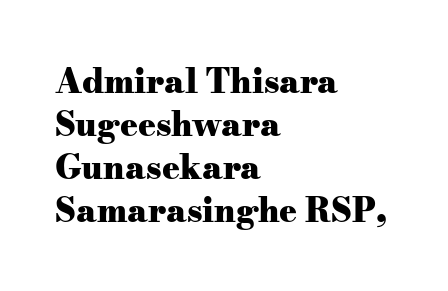
Q: Is the text bold? A: Yes.
Q: Is the text italic (slanted)? A: No, it is upright.
Q: Is the typeface a serif or a sans-serif typeface? A: Serif.
Q: Is the text underlined? A: No.
Q: How is the paragraph aligned? A: Left-aligned.
Q: Is the spacing between letters normal or unusually wide? A: Normal.
Q: Is the spacing between lines tight, normal or loose? A: Normal.
Q: Width (condensed, normal, or wide)? A: Wide.
Q: Stroke contrast? A: Medium.
Q: x-height? A: Small.
Q: Monospaced? A: No.
